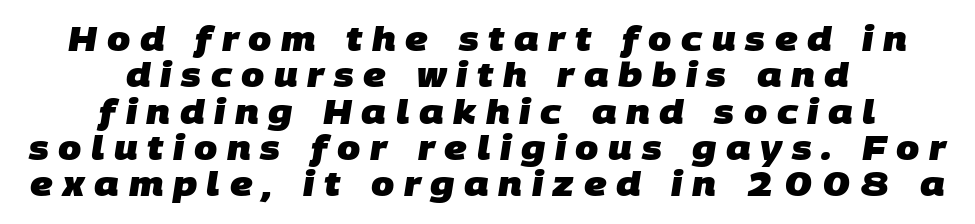
Q: Is the text bold? A: Yes.
Q: Is the typeface a serif or a sans-serif typeface? A: Sans-serif.
Q: Is the text underlined? A: No.
Q: How is the paragraph aligned? A: Centered.
Q: Is the spacing between letters normal or unusually wide? A: Unusually wide.
Q: Is the spacing between lines tight, normal or loose? A: Tight.
Q: Width (condensed, normal, or wide)? A: Normal.
Q: Stroke contrast? A: Low.
Q: x-height? A: Large.
Q: Monospaced? A: No.
